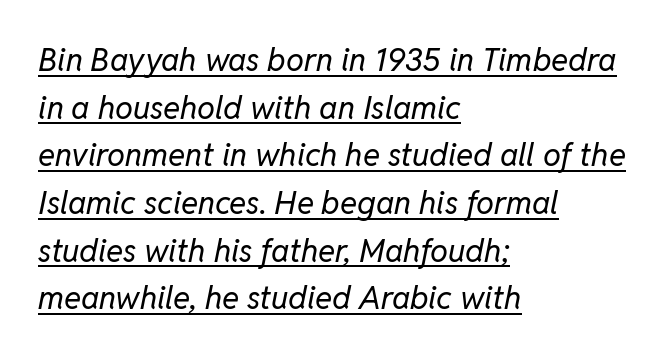
{"italic": "yes", "lean": "right", "slant_degrees": 11, "bold": "no", "weight": "regular", "width": "normal", "stroke_contrast": "low", "x_height": "medium", "monospaced": "no", "underline": "yes", "align": "left", "line_spacing": "normal", "line_spacing_ratio": 1.49, "letter_spacing": "normal", "letter_spacing_em": 0.0, "glyph_px": 32}
